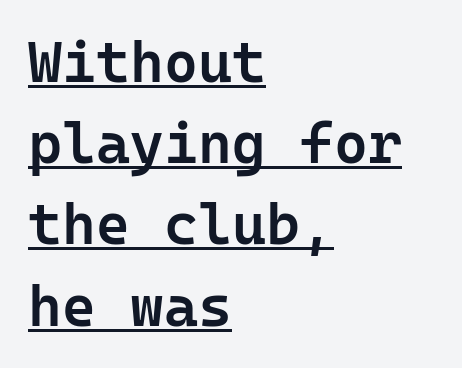
The passage shown is semibold, sitting just below true bold. Vertical spacing — default. These lines stack with their left ends in a neat column. Nothing unusual about the tracking: characters are spaced as the font intends.
